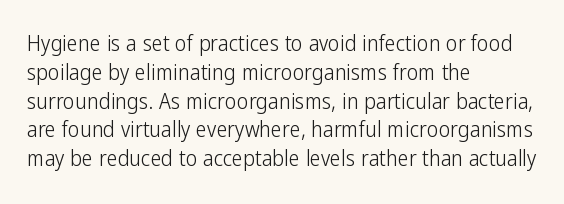
Q: Is the text bold? A: No.
Q: Is the text italic (slanted)? A: No, it is upright.
Q: Is the text underlined? A: No.
Q: How is the paragraph aligned? A: Left-aligned.
Q: Is the spacing between letters normal or unusually wide? A: Normal.
Q: Is the spacing between lines tight, normal or loose? A: Normal.
